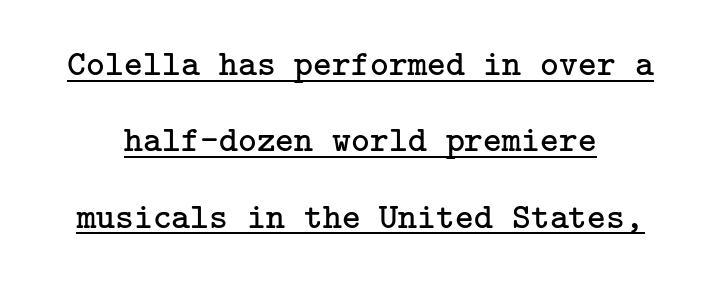
The image shows 36 px regular-weight serif type, upright; set loose line spacing (2.12x), normal letter spacing, underlined; low stroke contrast and a medium x-height.
